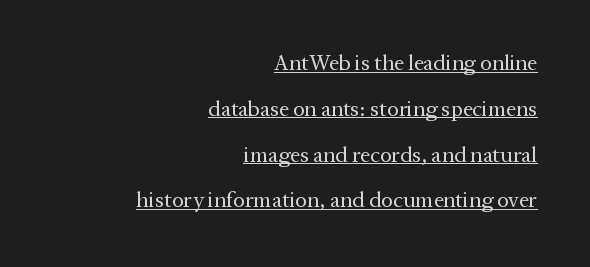
The image shows 22 px text type, upright; set right-aligned, loose line spacing (2.08x), normal letter spacing, underlined.
